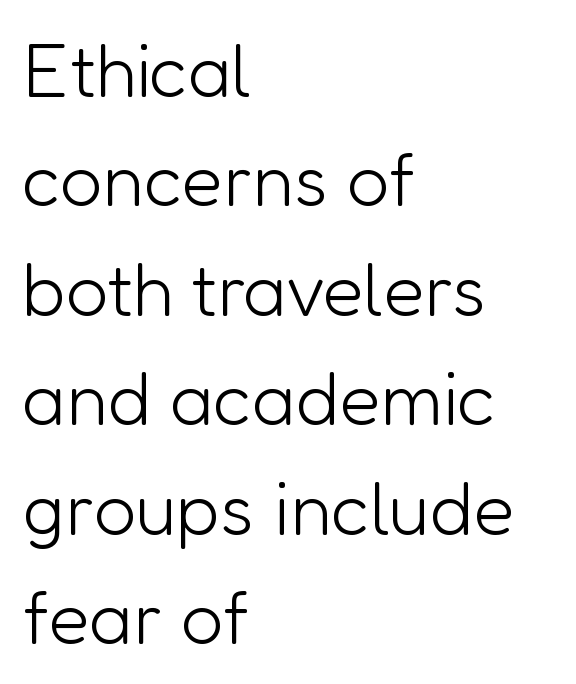
{"serif": "no", "italic": "no", "bold": "no", "weight": "light", "width": "normal", "stroke_contrast": "low", "x_height": "medium", "monospaced": "no", "underline": "no", "align": "left", "line_spacing": "normal", "line_spacing_ratio": 1.46, "letter_spacing": "normal", "letter_spacing_em": 0.0, "glyph_px": 75}
